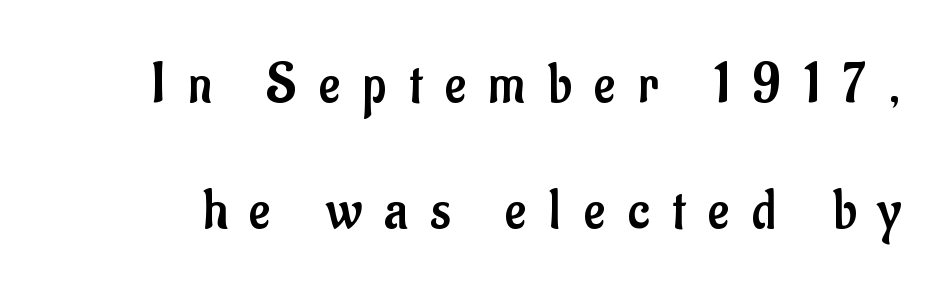
{"serif": "no", "italic": "no", "bold": "no", "weight": "regular", "width": "condensed", "stroke_contrast": "low", "x_height": "small", "monospaced": "no", "underline": "no", "line_spacing": "loose", "line_spacing_ratio": 2.17, "letter_spacing": "wide", "letter_spacing_em": 0.39, "glyph_px": 58}
